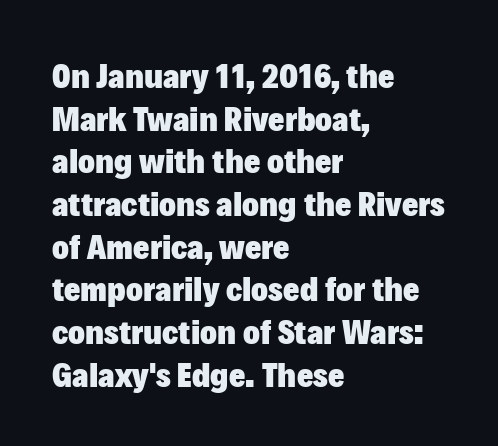
The image shows 35 px heavy sans-serif type, upright; set left-aligned, line spacing 1.22x, normal letter spacing, not underlined; low stroke contrast and a medium x-height.
